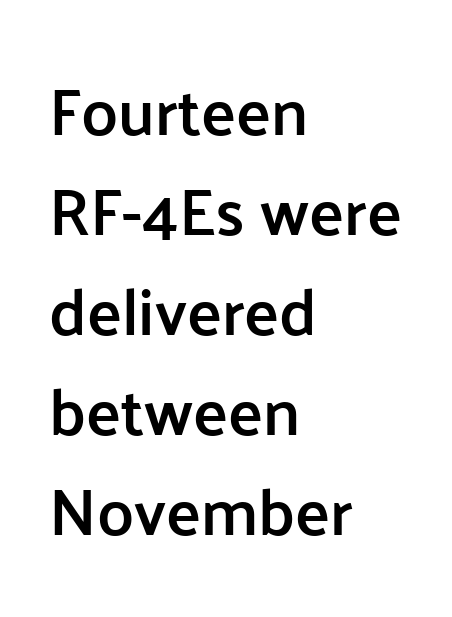
The image shows 65 px semibold sans-serif type, upright; set left-aligned, normal line spacing (1.54x), normal letter spacing, not underlined; low stroke contrast and a medium x-height.
